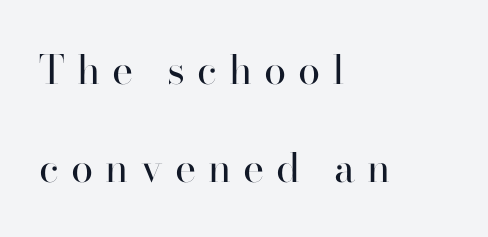
Are there feet on the stems? There are — it's a serif. The lettering holds an erect, upright posture throughout. Reading down the column, the eye jumps a long way to each next line. Honestly, there is no underline to notice here at all.
